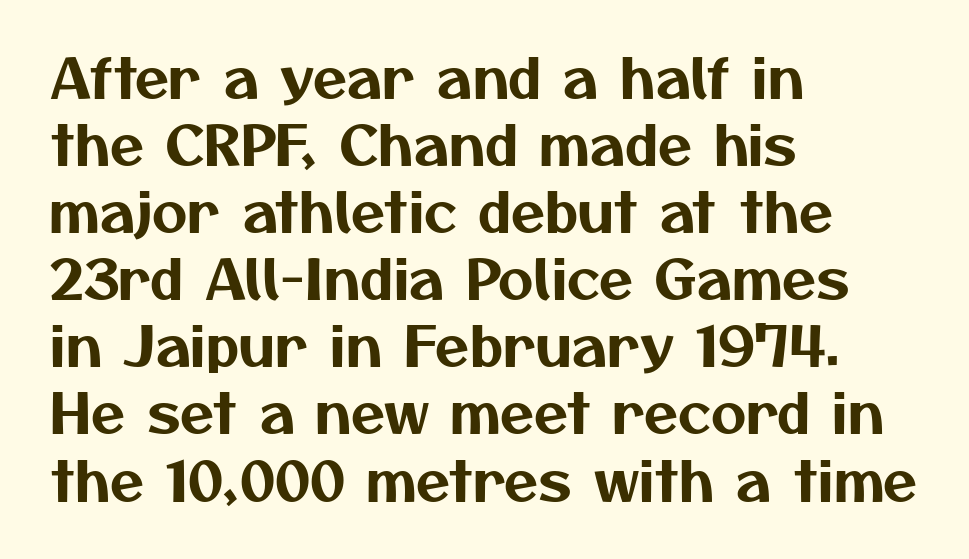
Q: Is the typeface a serif or a sans-serif typeface? A: Sans-serif.
Q: Is the text underlined? A: No.
Q: How is the paragraph aligned? A: Left-aligned.
Q: Is the spacing between letters normal or unusually wide? A: Normal.
Q: Width (condensed, normal, or wide)? A: Normal.
Q: Stroke contrast? A: Medium.
Q: x-height? A: Medium.
Q: Monospaced? A: No.
